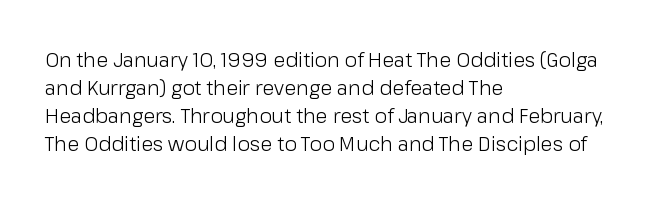
{"italic": "no", "bold": "no", "underline": "no", "align": "left", "line_spacing": "normal", "line_spacing_ratio": 1.4, "letter_spacing": "normal", "letter_spacing_em": 0.0, "glyph_px": 20}
